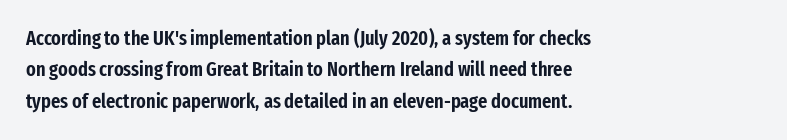
Compared with a centered layout, this one pins lines to the left instead. The space beneath each line is pristine and unruled. The passage shown stacks its lines at a standard gap. Do the letters lean? They stand straight. Spacing between characters is what you'd get straight out of the box.
